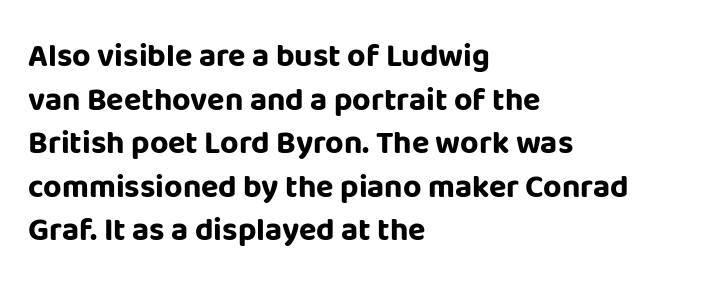
{"serif": "no", "italic": "no", "bold": "yes", "weight": "bold", "width": "normal", "stroke_contrast": "low", "x_height": "large", "monospaced": "no", "underline": "no", "align": "left", "line_spacing": "normal", "line_spacing_ratio": 1.36, "letter_spacing": "normal", "letter_spacing_em": 0.0, "glyph_px": 32}
